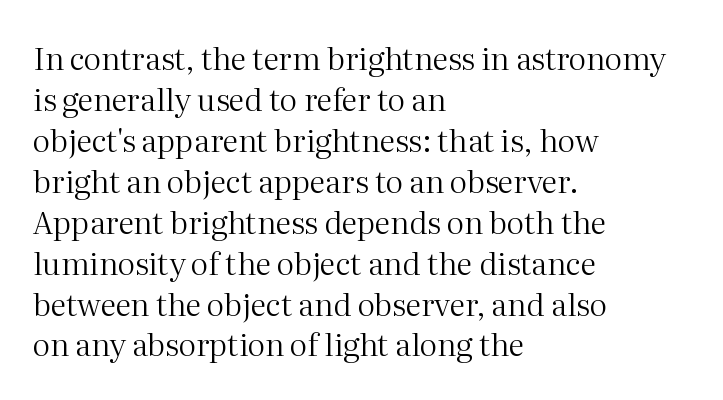
Q: Is the text bold? A: No.
Q: Is the text italic (slanted)? A: No, it is upright.
Q: Is the typeface a serif or a sans-serif typeface? A: Serif.
Q: Is the text underlined? A: No.
Q: How is the paragraph aligned? A: Left-aligned.
Q: Is the spacing between letters normal or unusually wide? A: Normal.
Q: Is the spacing between lines tight, normal or loose? A: Normal.
Q: Width (condensed, normal, or wide)? A: Normal.
Q: Stroke contrast? A: Medium.
Q: x-height? A: Medium.
Q: Monospaced? A: No.
